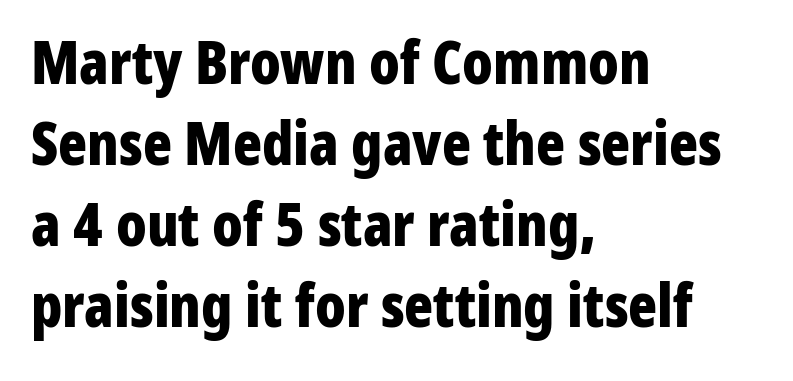
The passage shown stacks its lines at a standard gap. You could not count columns in this text — the font is proportionally spaced. Caption: multi-line text, flush left, ragged right. Honestly, the letter spacing is just normal — you wouldn't notice it. I'd describe the lettering as bold — thick and assertive.
